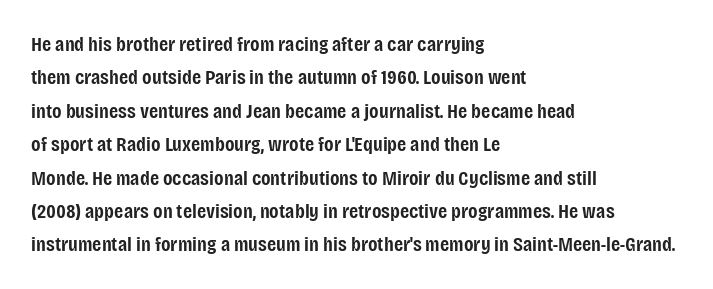
Typographic density is moderately raised because the face is semibold. Letter spacing: default. Vertically, the passage feels balanced, rows spaced as you'd expect. In terms of posture, this sample is upright. These lines stack with their left ends in a neat column.
